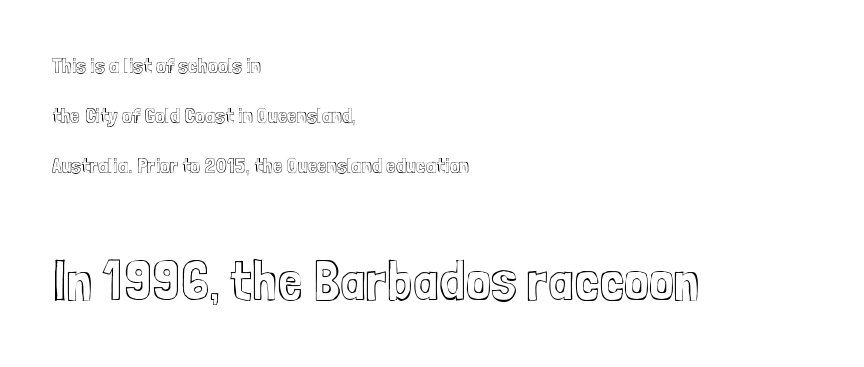
The image shows 56 px condensed type, upright; set left-aligned, loose line spacing (2.28x), normal letter spacing, not underlined; the second (bottom) block is 2.55x larger; a medium x-height.
